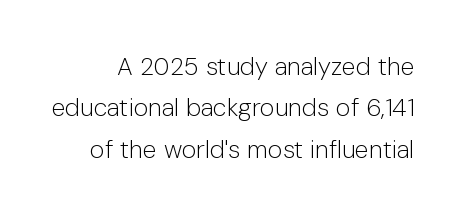
{"italic": "no", "bold": "no", "underline": "no", "line_spacing": "normal", "line_spacing_ratio": 1.66, "letter_spacing": "normal", "letter_spacing_em": 0.0, "glyph_px": 25}
